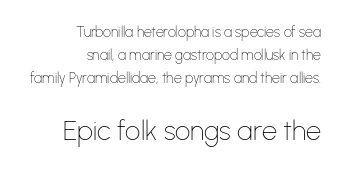
{"italic": "no", "bold": "no", "underline": "no", "align": "right", "line_spacing": "normal", "line_spacing_ratio": 1.65, "letter_spacing": "normal", "letter_spacing_em": 0.0, "larger_block": "second", "size_ratio": 1.93, "glyph_px": 27}
